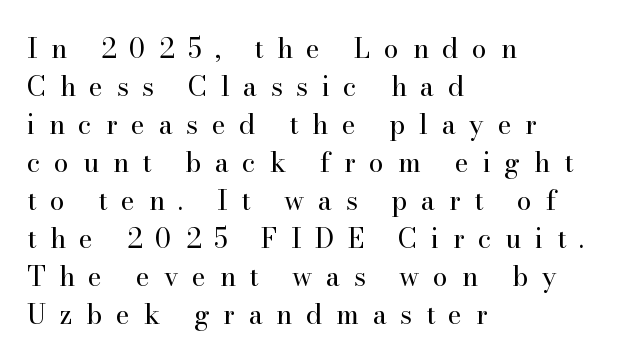
Q: Is the text bold? A: No.
Q: Is the text italic (slanted)? A: No, it is upright.
Q: Is the text underlined? A: No.
Q: How is the paragraph aligned? A: Left-aligned.
Q: Is the spacing between letters normal or unusually wide? A: Unusually wide.
Q: Is the spacing between lines tight, normal or loose? A: Normal.
